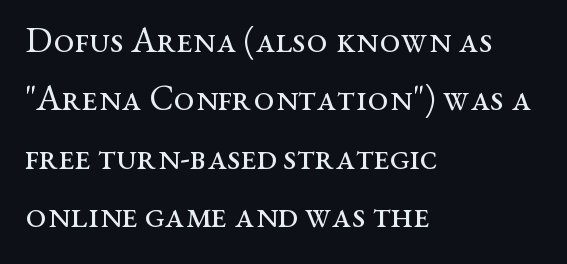
Q: Is the text bold? A: No.
Q: Is the text italic (slanted)? A: No, it is upright.
Q: Is the typeface a serif or a sans-serif typeface? A: Serif.
Q: Is the text underlined? A: No.
Q: How is the paragraph aligned? A: Left-aligned.
Q: Is the spacing between letters normal or unusually wide? A: Normal.
Q: Is the spacing between lines tight, normal or loose? A: Normal.
Q: Width (condensed, normal, or wide)? A: Wide.
Q: Stroke contrast? A: Medium.
Q: x-height? A: Medium.
Q: Monospaced? A: No.
